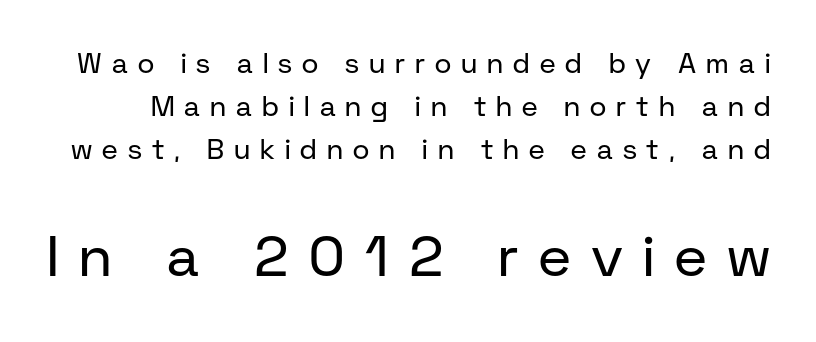
You can tell it's not italic because the verticals are truly vertical. The letters advance in unequal steps, a hallmark of proportional type. The glyphs are unaccompanied by any horizontal stroke below them. Between these two stacked blocks, the lower one wins on size. Grotesque or geometric, the face here clearly has no serifs. Is the letter spacing exaggerated? Yes — the characters are pushed far apart.
